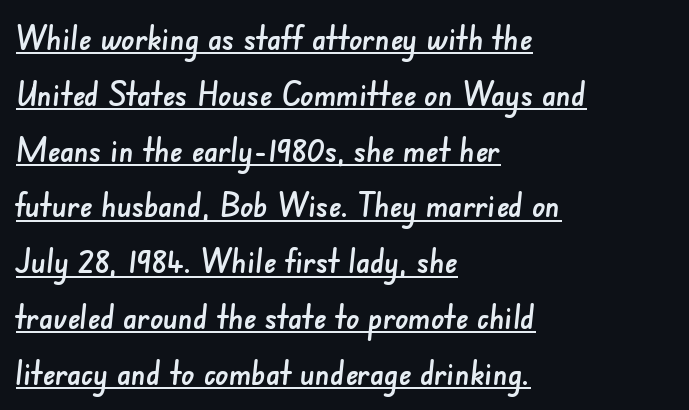
{"serif": "no", "width": "normal", "stroke_contrast": "low", "x_height": "small", "monospaced": "no", "underline": "yes", "align": "left", "line_spacing": "normal", "line_spacing_ratio": 1.69, "letter_spacing": "normal", "letter_spacing_em": 0.0, "glyph_px": 33}
